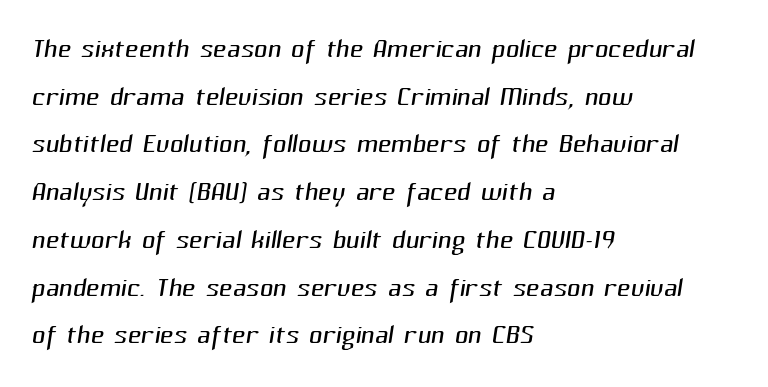
The image shows 37 px light sans-serif type; set left-aligned, normal line spacing (1.29x), normal letter spacing, not underlined; medium stroke contrast and a medium x-height.
